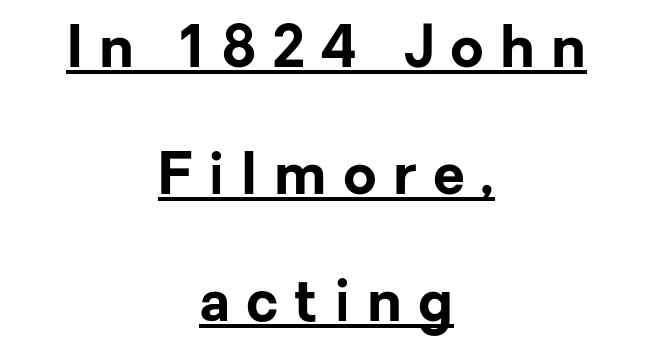
{"serif": "no", "italic": "no", "bold": "yes", "weight": "bold", "width": "normal", "stroke_contrast": "low", "x_height": "medium", "monospaced": "no", "underline": "yes", "align": "center", "line_spacing": "loose", "line_spacing_ratio": 2.19, "letter_spacing": "wide", "letter_spacing_em": 0.28, "glyph_px": 58}
